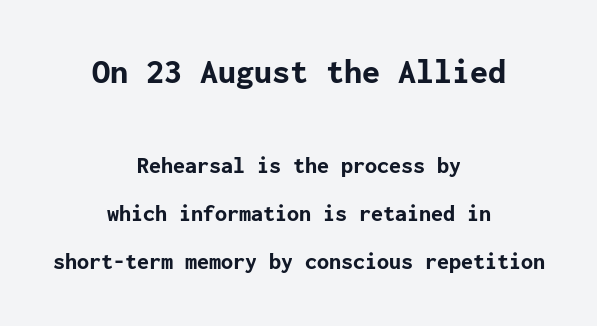
Horizontal alignment here is central, giving a formal, balanced look. This sample trades compactness for vertical openness between lines. Summary of weight: heavy, a full bold. The passage shown begins with its larger block and ends with its smaller one. The font's upright variant was chosen for this text.
